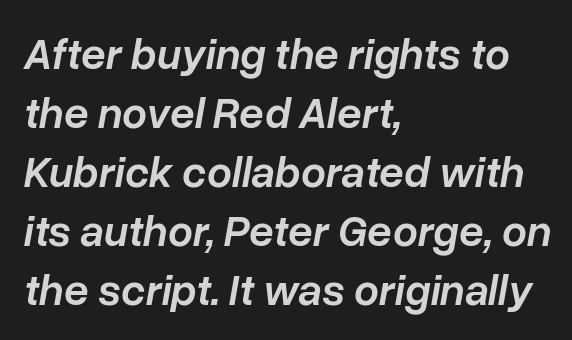
The lines are quadded left. The whole block is typeset with a tilt. Compared with typical paragraphs, the rows here are spaced about the same. There is no visible air inserted between adjacent glyphs. Underline: absent.
